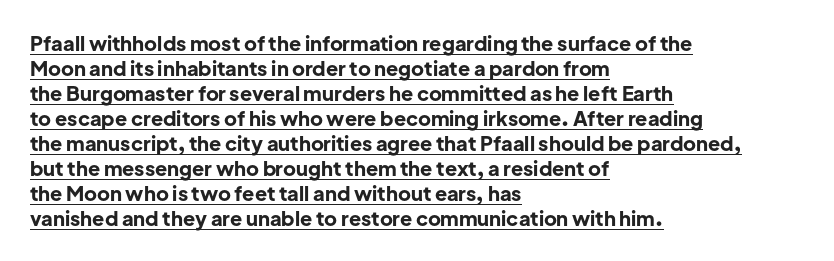
Upright lettering throughout. Notice how thick the strokes are: this is what a full bold looks like. Nobody touched the tracking dial on this one. Descenders here cross a horizontal rule under the line. Evenly set lines give the paragraph a standard silhouette.
